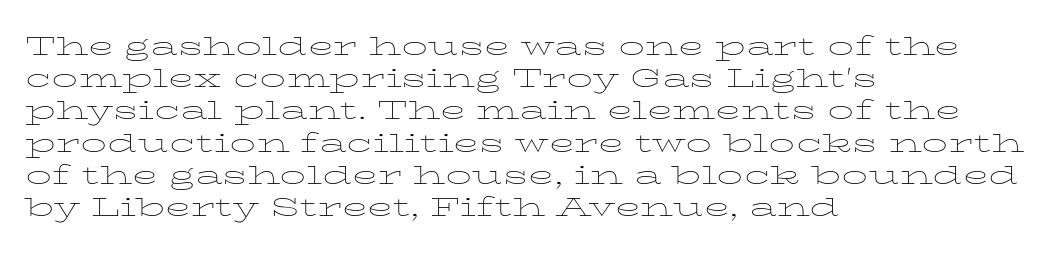
The image shows 26 px text type, upright; set left-aligned, line spacing 1.24x, normal letter spacing, not underlined.
